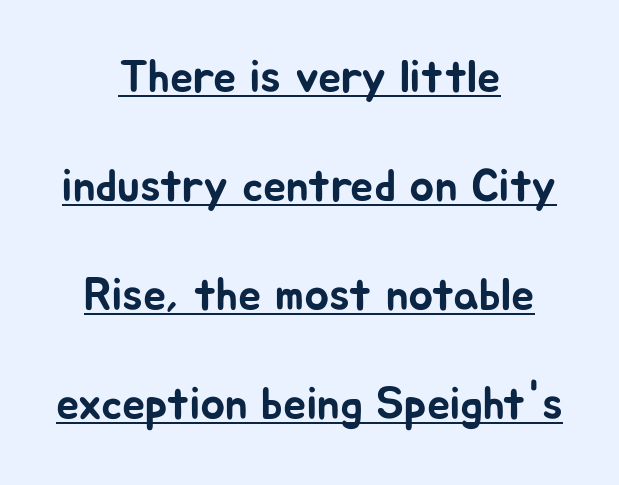
Q: Is the text italic (slanted)? A: No, it is upright.
Q: Is the typeface a serif or a sans-serif typeface? A: Sans-serif.
Q: Is the text underlined? A: Yes.
Q: How is the paragraph aligned? A: Centered.
Q: Is the spacing between letters normal or unusually wide? A: Normal.
Q: Is the spacing between lines tight, normal or loose? A: Loose.
Q: Width (condensed, normal, or wide)? A: Normal.
Q: Stroke contrast? A: Low.
Q: x-height? A: Medium.
Q: Monospaced? A: No.
